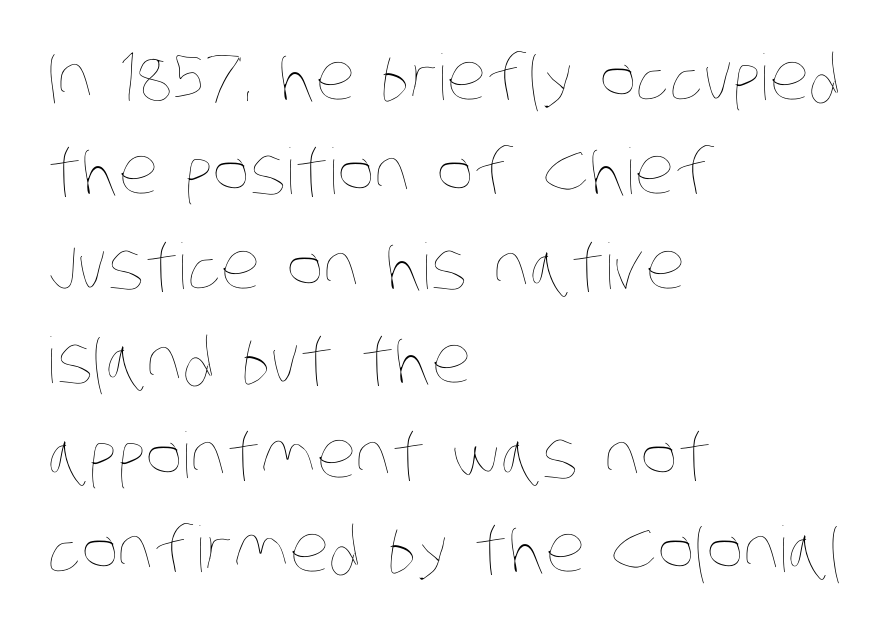
Q: Is the text bold? A: No.
Q: Is the text underlined? A: No.
Q: How is the paragraph aligned? A: Left-aligned.
Q: Is the spacing between letters normal or unusually wide? A: Normal.
Q: Is the spacing between lines tight, normal or loose? A: Normal.
Q: Width (condensed, normal, or wide)? A: Condensed.
Q: Stroke contrast? A: Low.
Q: x-height? A: Large.
Q: Monospaced? A: No.
